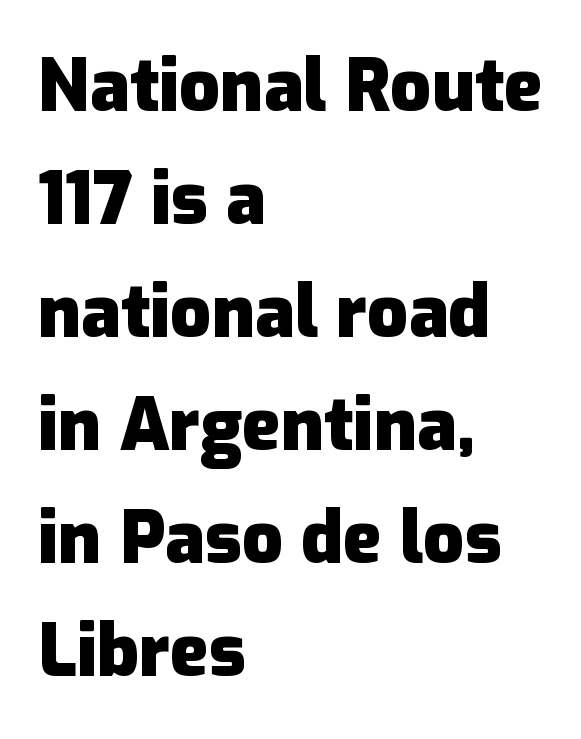
The image shows 72 px heavy sans-serif type, upright; set left-aligned, normal line spacing (1.57x), normal letter spacing, not underlined; low stroke contrast and a medium x-height.
